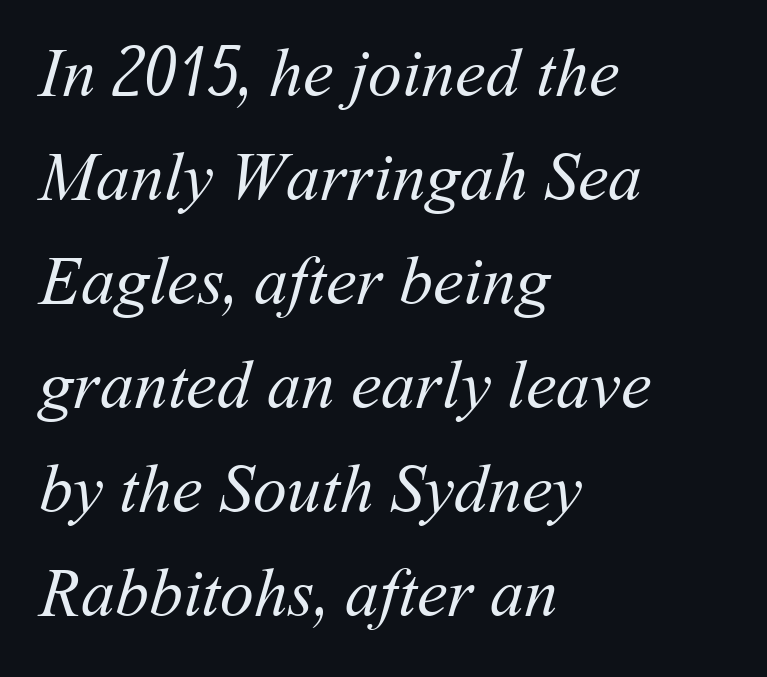
Compared with a centered layout, this one pins lines to the left instead. The zone under the glyphs is completely vacant. The passage shown is not bold in any degree. This rendering leaves character spacing at its baseline value. The letters advance in unequal steps, a hallmark of proportional type. Line spacing here is normal.
